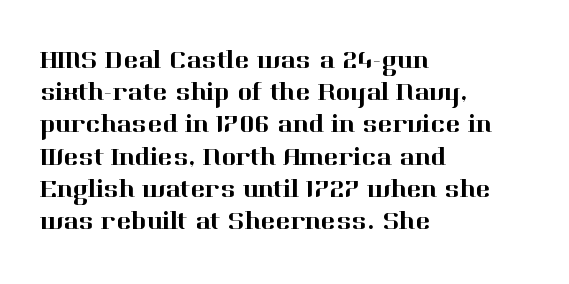
{"italic": "no", "underline": "no", "align": "left", "line_spacing": "normal", "line_spacing_ratio": 1.29, "letter_spacing": "normal", "letter_spacing_em": 0.0, "glyph_px": 25}
